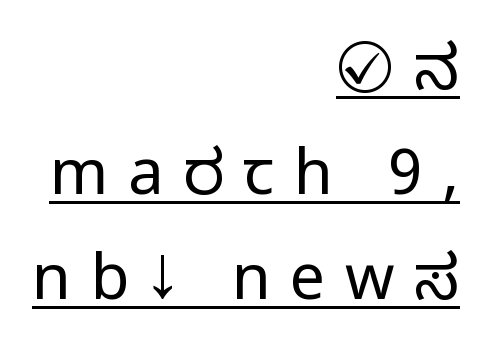
{"serif": "no", "italic": "no", "width": "condensed", "stroke_contrast": "medium", "monospaced": "no", "underline": "yes", "align": "right", "line_spacing": "normal", "line_spacing_ratio": 1.67, "letter_spacing": "wide", "letter_spacing_em": 0.31, "glyph_px": 63}
